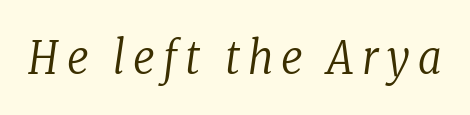
Q: Is the text bold? A: No.
Q: Is the text italic (slanted)? A: Yes, it leans right by about 8 degrees.
Q: Is the typeface a serif or a sans-serif typeface? A: Serif.
Q: Is the text underlined? A: No.
Q: Width (condensed, normal, or wide)? A: Condensed.
Q: Stroke contrast? A: Low.
Q: x-height? A: Medium.
Q: Monospaced? A: No.
